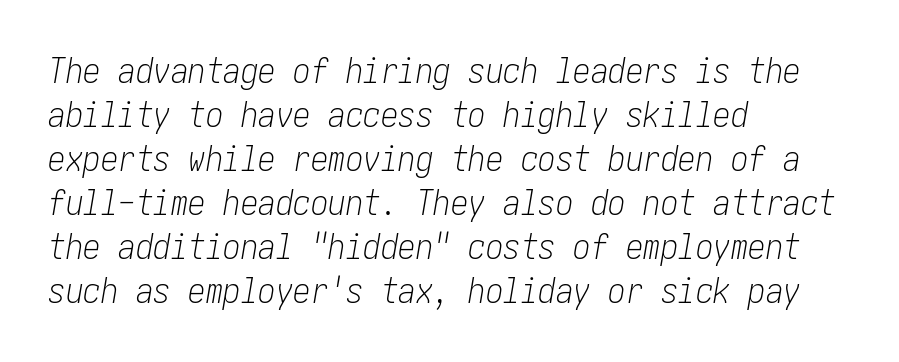
{"italic": "yes", "lean": "right", "slant_degrees": 10, "bold": "no", "weight": "light", "width": "condensed", "stroke_contrast": "low", "x_height": "medium", "underline": "no", "align": "left", "line_spacing": "normal", "line_spacing_ratio": 1.26, "letter_spacing": "normal", "letter_spacing_em": 0.0, "glyph_px": 35}
